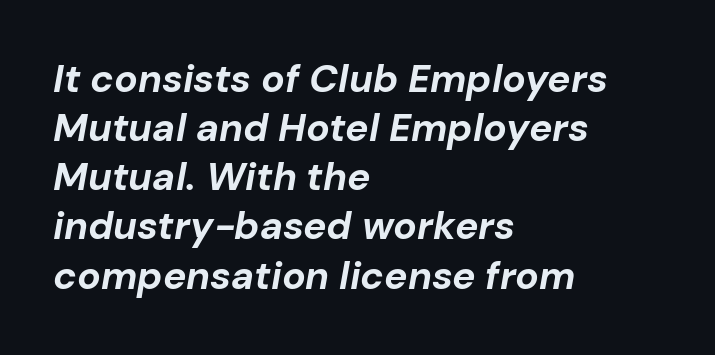
Q: Is the text bold? A: Yes.
Q: Is the text italic (slanted)? A: Yes, it leans right by about 10 degrees.
Q: Is the text underlined? A: No.
Q: How is the paragraph aligned? A: Left-aligned.
Q: Is the spacing between letters normal or unusually wide? A: Normal.
Q: Is the spacing between lines tight, normal or loose? A: Normal.
Q: Width (condensed, normal, or wide)? A: Normal.
Q: Stroke contrast? A: Low.
Q: x-height? A: Medium.
Q: Monospaced? A: No.
